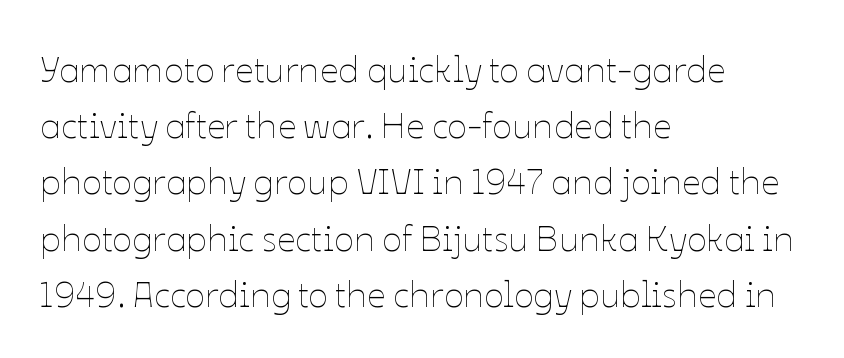
Q: Is the text bold? A: No.
Q: Is the text italic (slanted)? A: No, it is upright.
Q: Is the text underlined? A: No.
Q: How is the paragraph aligned? A: Left-aligned.
Q: Is the spacing between letters normal or unusually wide? A: Normal.
Q: Is the spacing between lines tight, normal or loose? A: Normal.
Q: Width (condensed, normal, or wide)? A: Normal.
Q: Stroke contrast? A: Low.
Q: x-height? A: Medium.
Q: Monospaced? A: No.
